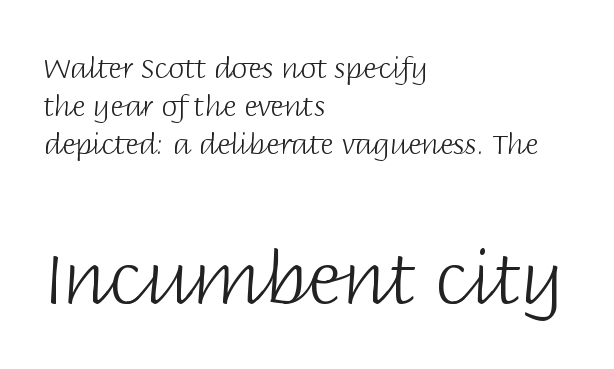
The image shows 73 px light sans-serif type, upright; set left-aligned, normal line spacing (1.31x), normal letter spacing, not underlined; the second (bottom) block is 2.52x larger; low stroke contrast and a large x-height.
